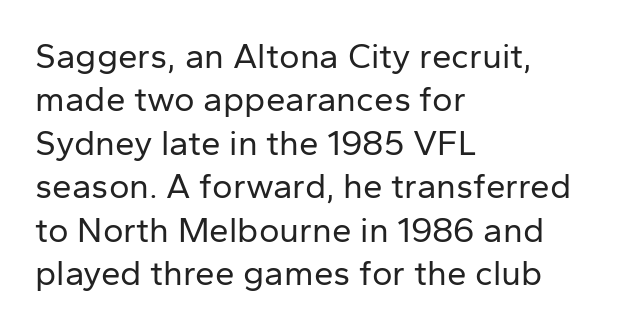
Q: Is the text bold? A: No.
Q: Is the text italic (slanted)? A: No, it is upright.
Q: Is the typeface a serif or a sans-serif typeface? A: Sans-serif.
Q: Is the text underlined? A: No.
Q: How is the paragraph aligned? A: Left-aligned.
Q: Is the spacing between letters normal or unusually wide? A: Normal.
Q: Width (condensed, normal, or wide)? A: Normal.
Q: Stroke contrast? A: Low.
Q: x-height? A: Medium.
Q: Monospaced? A: No.
